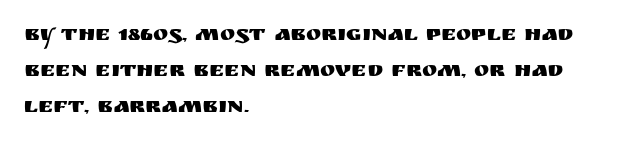
The image shows 23 px text type, upright; set left-aligned, normal line spacing (1.57x), normal letter spacing, not underlined.
